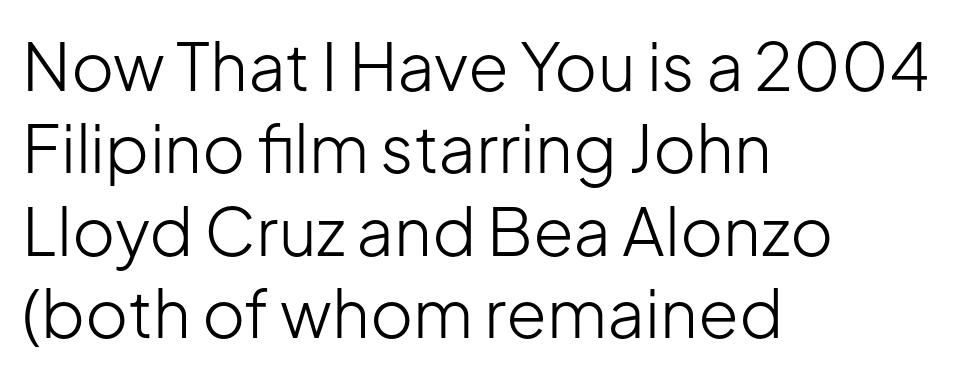
The image shows 66 px light sans-serif type, upright; set left-aligned, normal line spacing (1.25x), normal letter spacing, not underlined; low stroke contrast and a medium x-height.
